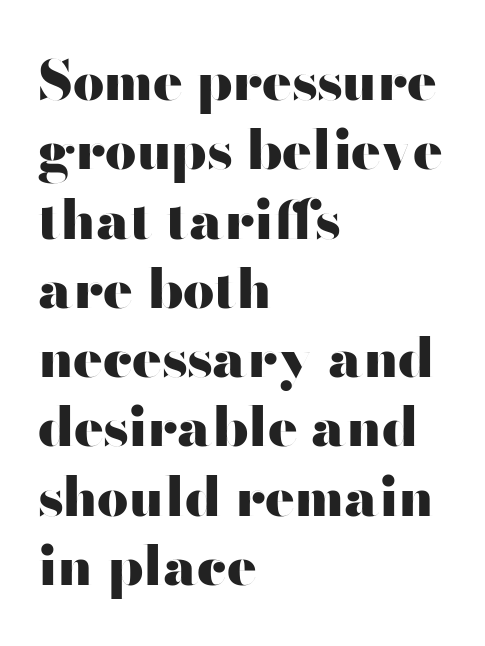
Each glyph is drawn with heavy, bold strokes. Each line starts at the same left margin while the right side varies. Vertically, the passage feels balanced, rows spaced as you'd expect. Spacing verdict: proportional, widths tailored to each character. The words here are not underlined.
